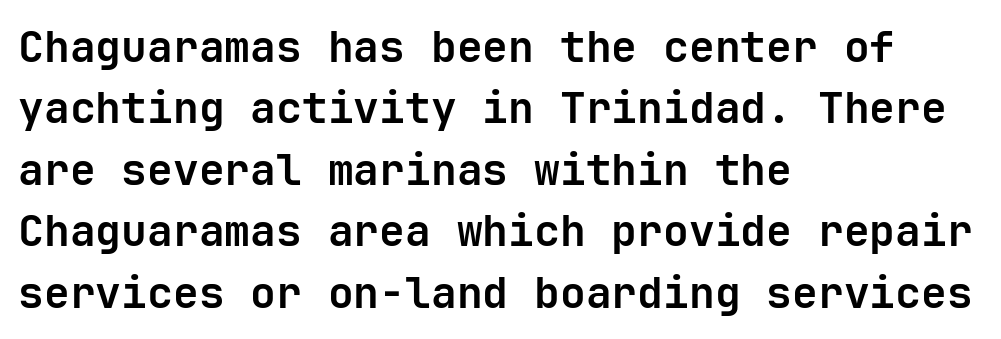
{"serif": "no", "italic": "no", "bold": "yes", "weight": "bold", "width": "normal", "stroke_contrast": "low", "x_height": "medium", "monospaced": "yes", "underline": "no", "align": "left", "line_spacing": "normal", "line_spacing_ratio": 1.43, "letter_spacing": "normal", "letter_spacing_em": 0.0, "glyph_px": 43}
